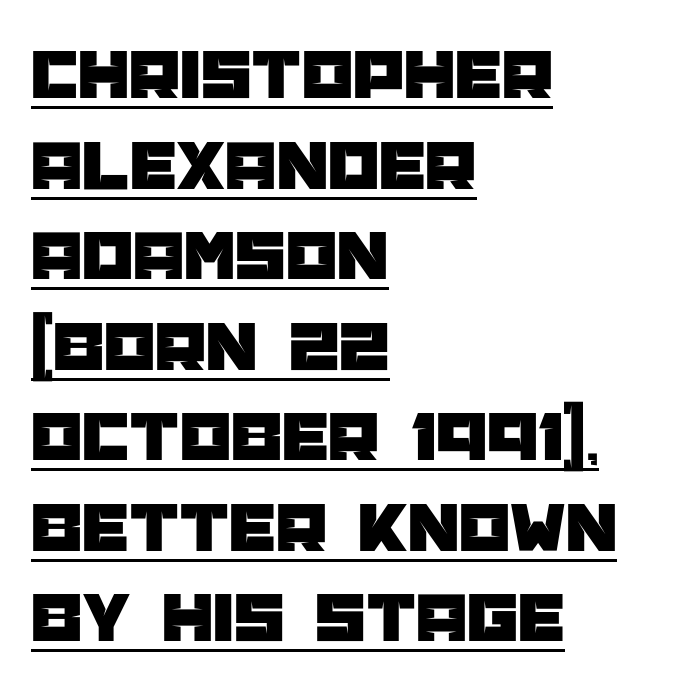
The image shows 73 px sans-serif type, upright; set left-aligned, line spacing 1.24x, normal letter spacing, underlined; low stroke contrast and a large x-height.
